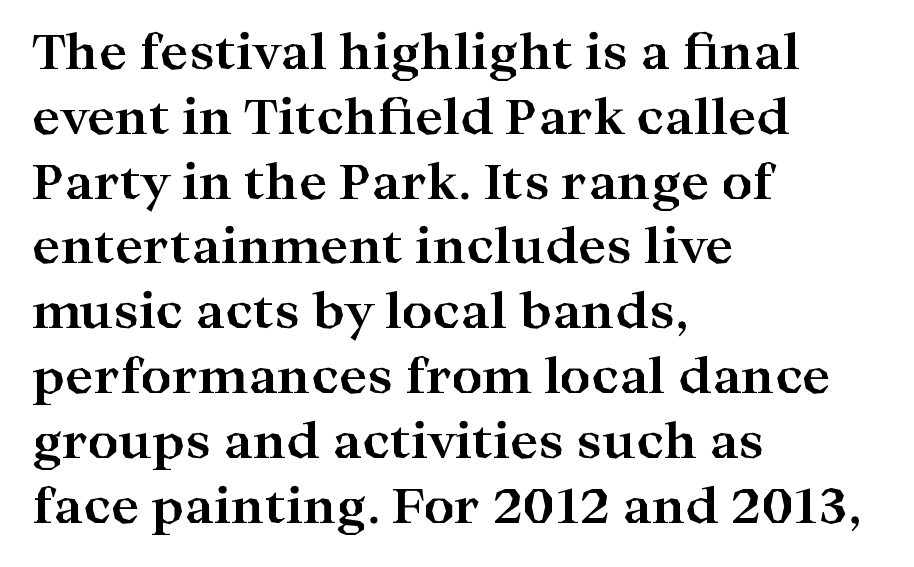
The image shows 48 px bold, wide serif type, upright; set left-aligned, normal line spacing (1.35x), normal letter spacing, not underlined; high stroke contrast and a medium x-height.
